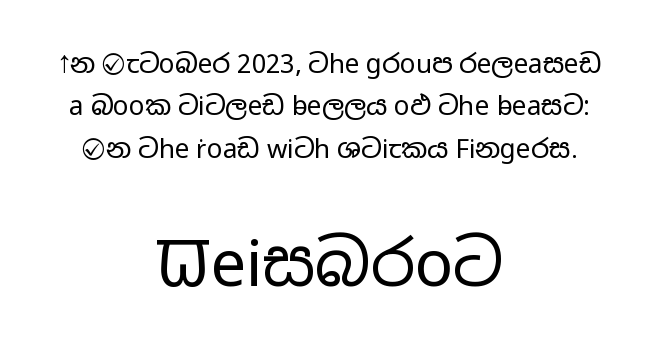
The image shows 64 px regular-weight, wide sans-serif type, upright; set centered, normal line spacing (1.63x), normal letter spacing, not underlined; the second (bottom) block is 2.46x larger; low stroke contrast and a medium x-height.
